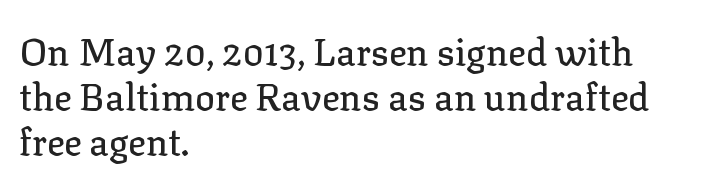
Q: Is the text italic (slanted)? A: No, it is upright.
Q: Is the typeface a serif or a sans-serif typeface? A: Serif.
Q: Is the text underlined? A: No.
Q: How is the paragraph aligned? A: Left-aligned.
Q: Is the spacing between letters normal or unusually wide? A: Normal.
Q: Width (condensed, normal, or wide)? A: Normal.
Q: Stroke contrast? A: Low.
Q: x-height? A: Medium.
Q: Monospaced? A: No.
